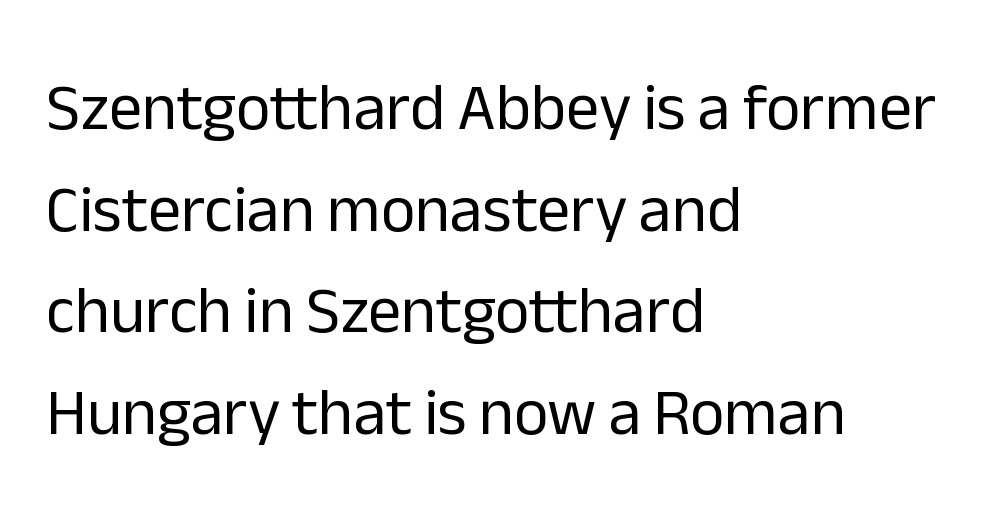
{"serif": "no", "italic": "no", "bold": "no", "weight": "regular", "width": "normal", "stroke_contrast": "low", "x_height": "medium", "monospaced": "no", "underline": "no", "align": "left", "line_spacing": "normal", "line_spacing_ratio": 1.54, "letter_spacing": "normal", "letter_spacing_em": 0.0, "glyph_px": 66}
